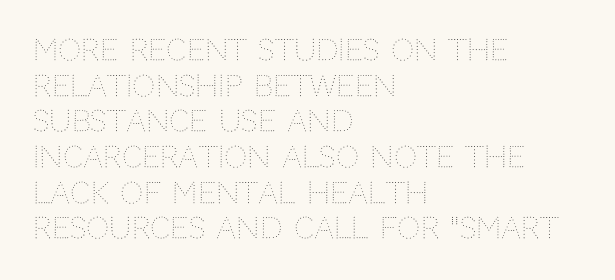
The image shows 29 px thin type, upright; set left-aligned, line spacing 1.23x, normal letter spacing, not underlined; medium stroke contrast and a large x-height.
